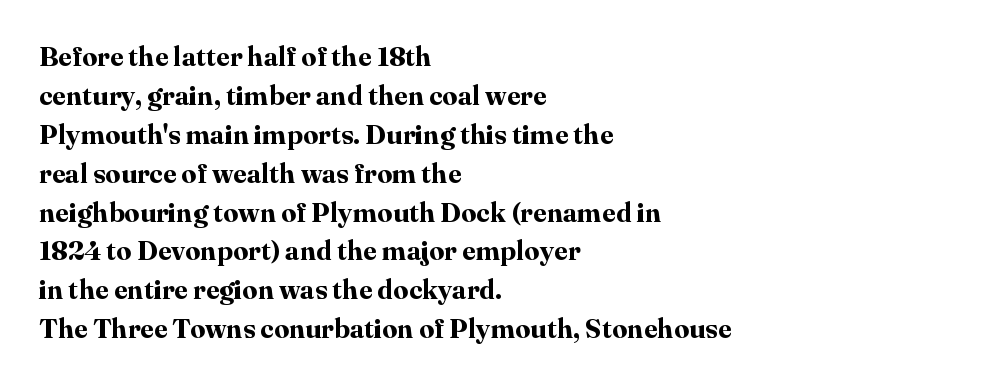
{"italic": "no", "bold": "yes", "underline": "no", "align": "left", "line_spacing": "normal", "line_spacing_ratio": 1.44, "letter_spacing": "normal", "letter_spacing_em": 0.0, "glyph_px": 27}
